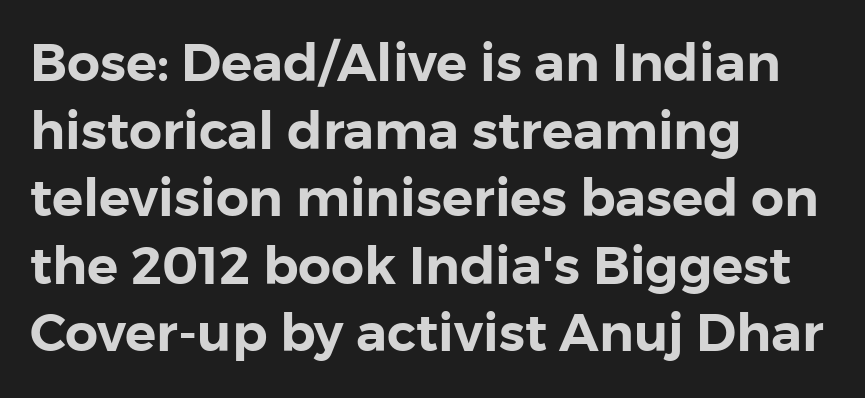
The image shows 52 px sans-serif type, upright; set left-aligned, normal line spacing (1.3x), normal letter spacing, not underlined; low stroke contrast and a medium x-height.
